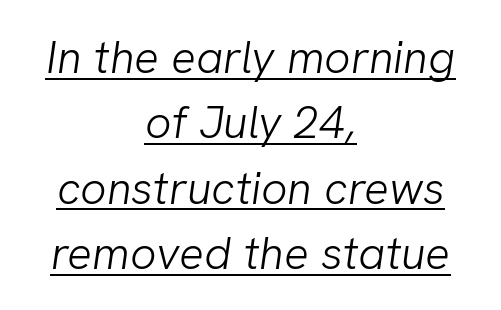
Q: Is the text bold? A: No.
Q: Is the typeface a serif or a sans-serif typeface? A: Sans-serif.
Q: Is the text underlined? A: Yes.
Q: How is the paragraph aligned? A: Centered.
Q: Is the spacing between letters normal or unusually wide? A: Normal.
Q: Is the spacing between lines tight, normal or loose? A: Normal.
Q: Width (condensed, normal, or wide)? A: Normal.
Q: Stroke contrast? A: Low.
Q: x-height? A: Medium.
Q: Monospaced? A: No.
